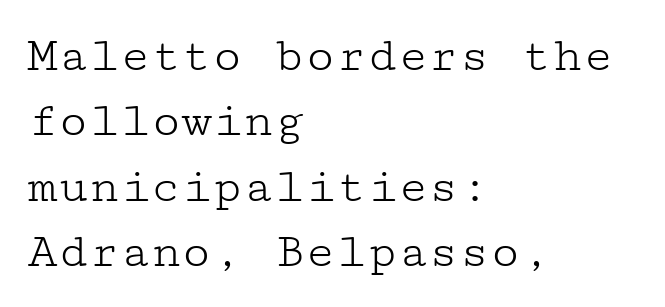
{"serif": "yes", "italic": "no", "bold": "no", "weight": "light", "width": "wide", "stroke_contrast": "low", "x_height": "medium", "underline": "no", "align": "left", "line_spacing": "normal", "line_spacing_ratio": 1.28, "letter_spacing": "normal", "letter_spacing_em": 0.0, "glyph_px": 51}
